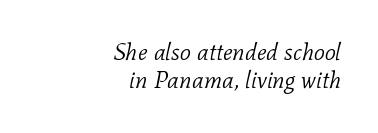
The image shows 24 px text type, italic (leaning right); set right-aligned, line spacing 1.18x, normal letter spacing, not underlined.
